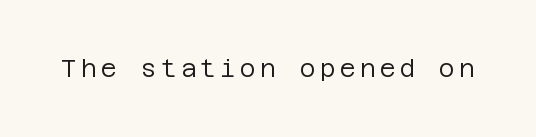
Q: Is the text bold? A: No.
Q: Is the text italic (slanted)? A: No, it is upright.
Q: Is the text underlined? A: No.
